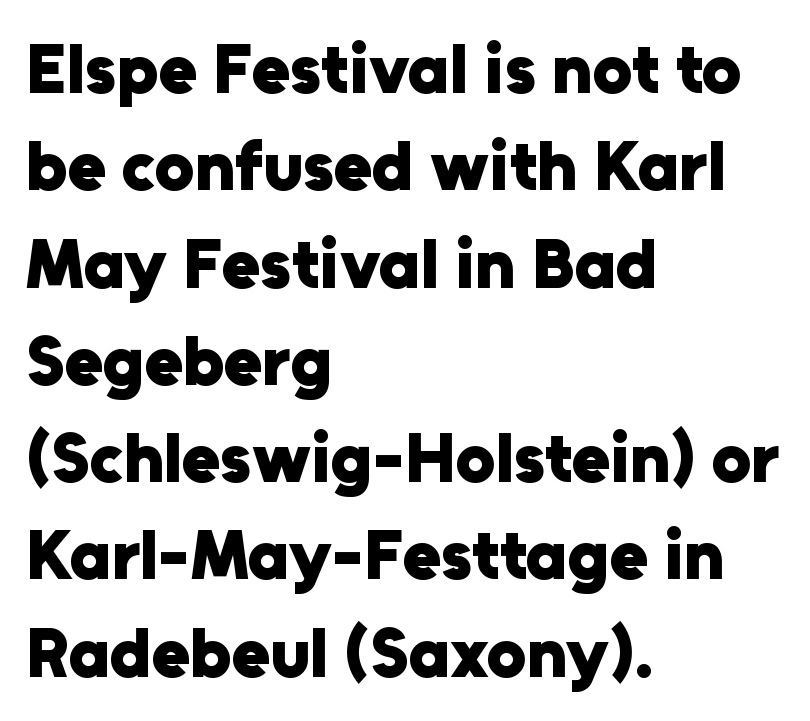
Q: Is the text bold? A: Yes.
Q: Is the text italic (slanted)? A: No, it is upright.
Q: Is the typeface a serif or a sans-serif typeface? A: Sans-serif.
Q: Is the text underlined? A: No.
Q: How is the paragraph aligned? A: Left-aligned.
Q: Is the spacing between letters normal or unusually wide? A: Normal.
Q: Is the spacing between lines tight, normal or loose? A: Normal.
Q: Width (condensed, normal, or wide)? A: Normal.
Q: Stroke contrast? A: Low.
Q: x-height? A: Medium.
Q: Monospaced? A: No.
